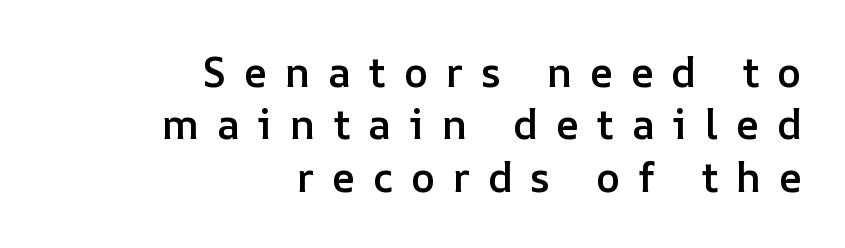
Q: Is the text bold? A: Semi-bold.
Q: Is the text italic (slanted)? A: No, it is upright.
Q: Is the text underlined? A: No.
Q: How is the paragraph aligned? A: Right-aligned.
Q: Is the spacing between letters normal or unusually wide? A: Unusually wide.
Q: Is the spacing between lines tight, normal or loose? A: Normal.
Q: Width (condensed, normal, or wide)? A: Normal.
Q: Stroke contrast? A: Low.
Q: x-height? A: Medium.
Q: Monospaced? A: No.
